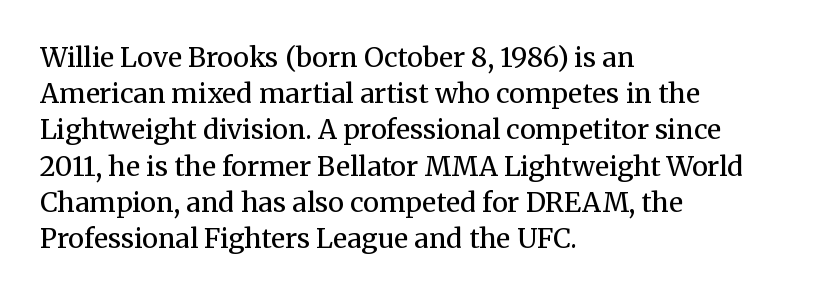
The image shows 27 px text type, upright; set left-aligned, normal line spacing (1.34x), normal letter spacing, not underlined.
